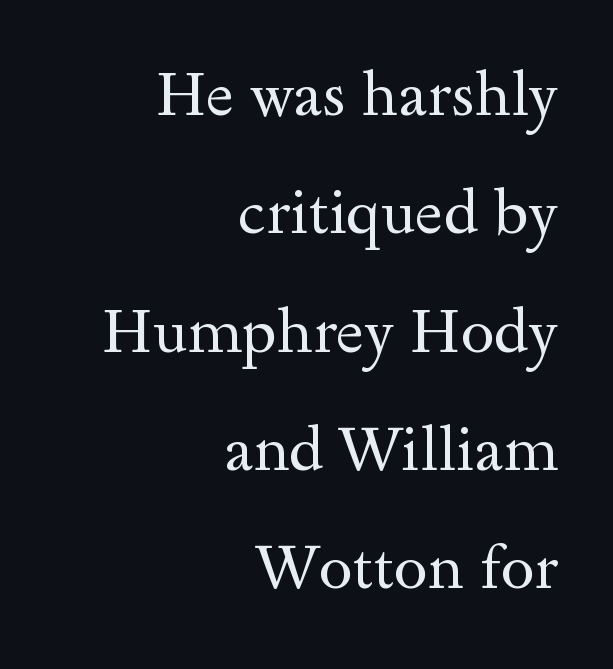
The image shows 61 px regular-weight, wide serif type, upright; set right-aligned, loose line spacing (1.94x), normal letter spacing, not underlined; a small x-height.
